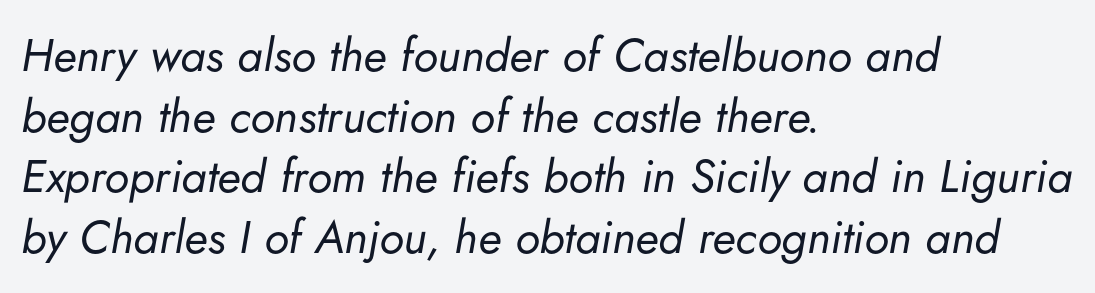
Q: Is the text bold? A: No.
Q: Is the text italic (slanted)? A: Yes, it leans right by about 5 degrees.
Q: Is the text underlined? A: No.
Q: How is the paragraph aligned? A: Left-aligned.
Q: Is the spacing between letters normal or unusually wide? A: Normal.
Q: Is the spacing between lines tight, normal or loose? A: Normal.
Q: Width (condensed, normal, or wide)? A: Normal.
Q: Stroke contrast? A: Low.
Q: x-height? A: Small.
Q: Monospaced? A: No.
